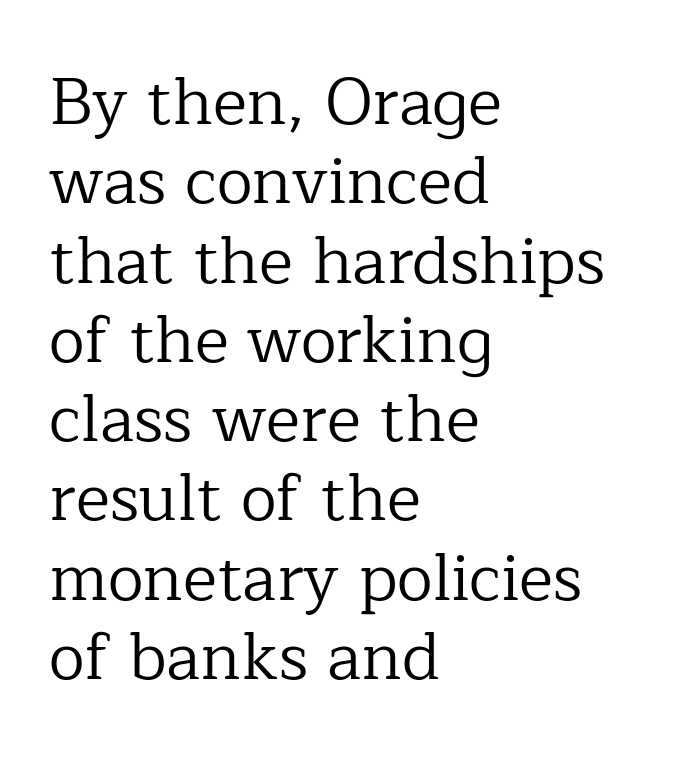
Q: Is the text bold? A: No.
Q: Is the text italic (slanted)? A: No, it is upright.
Q: Is the typeface a serif or a sans-serif typeface? A: Serif.
Q: Is the text underlined? A: No.
Q: How is the paragraph aligned? A: Left-aligned.
Q: Is the spacing between letters normal or unusually wide? A: Normal.
Q: Width (condensed, normal, or wide)? A: Normal.
Q: Stroke contrast? A: Low.
Q: x-height? A: Medium.
Q: Monospaced? A: No.
